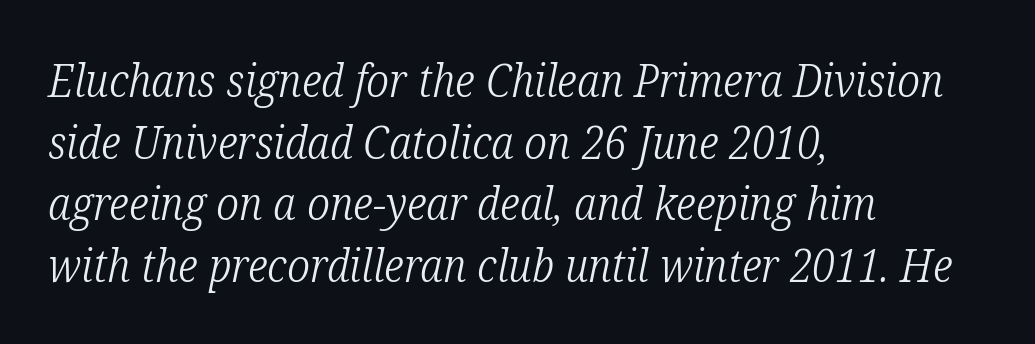
The image shows 45 px light, condensed serif type, italic (leaning right); set left-aligned, normal line spacing (1.37x), normal letter spacing, not underlined; low stroke contrast and a medium x-height.
